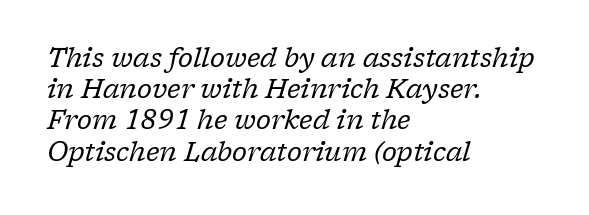
The image shows 26 px text type, italic (leaning right); set left-aligned, line spacing 1.2x, normal letter spacing, not underlined.
